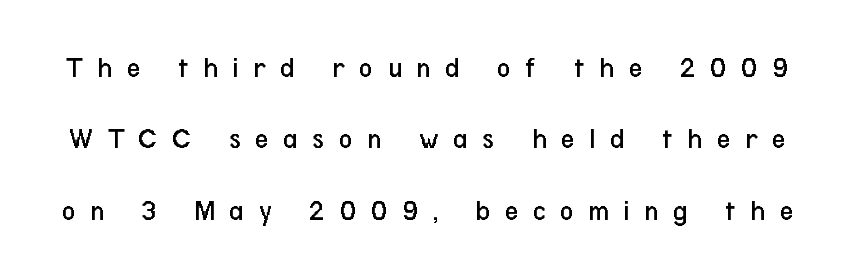
The image shows 30 px regular-weight, condensed sans-serif type, upright; set loose line spacing (2.38x), unusually wide letter spacing (+0.48 em), not underlined; low stroke contrast and a medium x-height.
